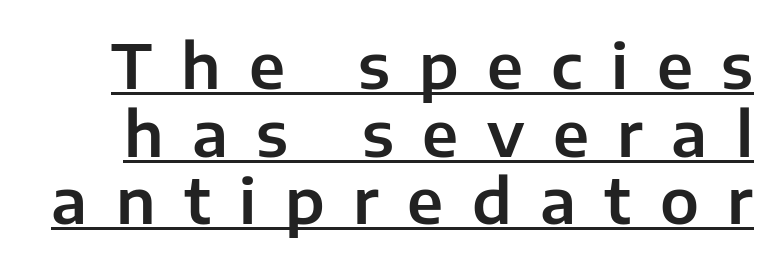
Q: Is the text italic (slanted)? A: No, it is upright.
Q: Is the typeface a serif or a sans-serif typeface? A: Sans-serif.
Q: Is the text underlined? A: Yes.
Q: Is the spacing between letters normal or unusually wide? A: Unusually wide.
Q: Is the spacing between lines tight, normal or loose? A: Tight.
Q: Width (condensed, normal, or wide)? A: Normal.
Q: Stroke contrast? A: Low.
Q: x-height? A: Medium.
Q: Monospaced? A: No.
